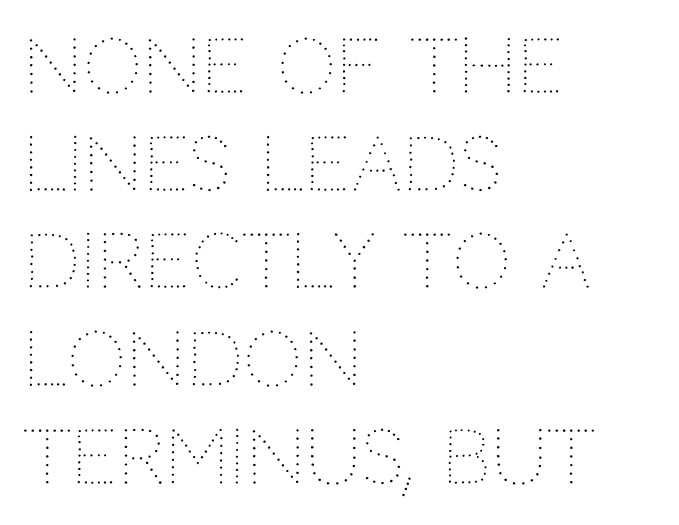
No letter is thick-stroked: the sample isn't bold. Style check: upright. Leading matches the norm, producing a regular column. Observe the ordinary spacing: letters are neighbours, not strangers.
